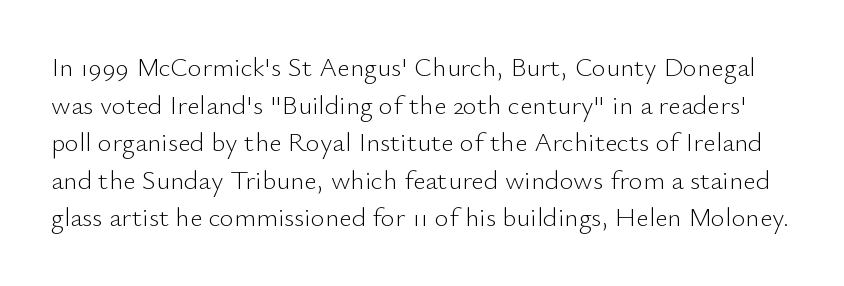
The image shows 27 px text type, upright; set normal line spacing (1.39x), normal letter spacing, not underlined.
